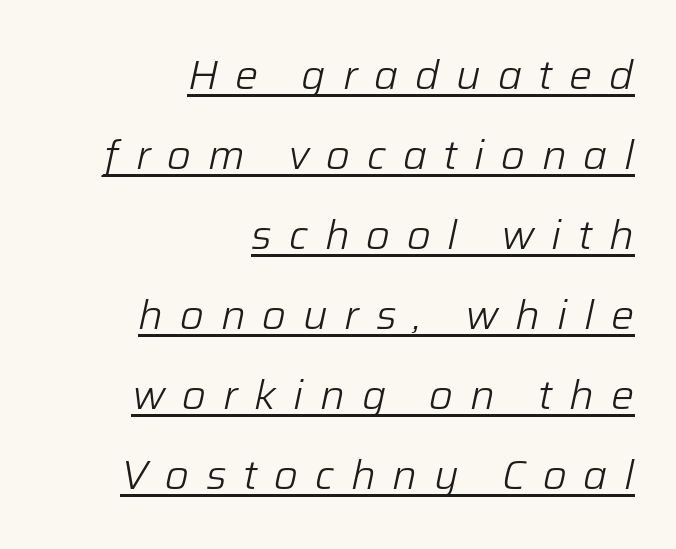
Designer's note — italics engaged. Glyph-to-glyph distance is far greater than everyday printed text. A light-to-regular cut is what we see here. What's the leading like? Stretched, with rows far apart. Like a heading marked for emphasis, these lines bear an underscore.
